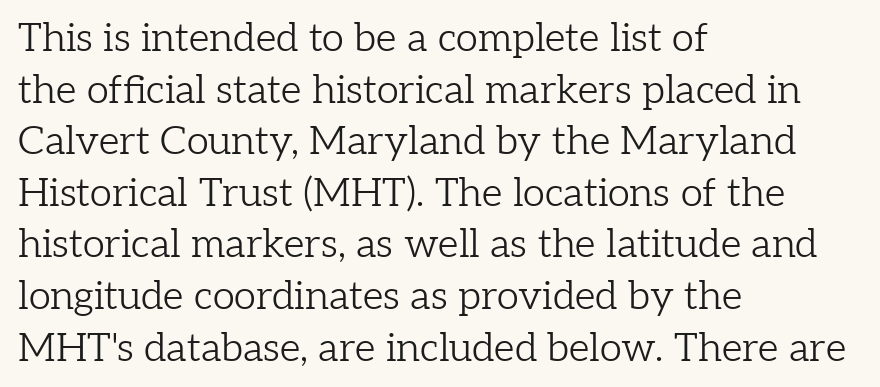
The image shows 40 px light serif type, upright; set left-aligned, normal line spacing (1.29x), normal letter spacing, not underlined; low stroke contrast and a medium x-height.
